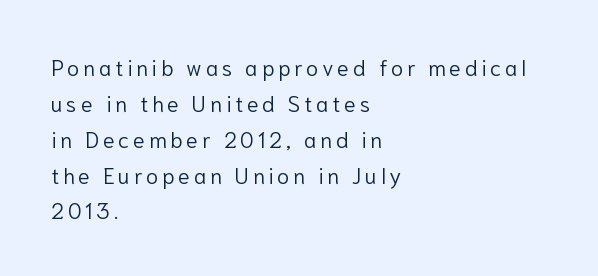
The image shows 22 px text type, upright; set left-aligned, normal line spacing (1.63x), not underlined.
